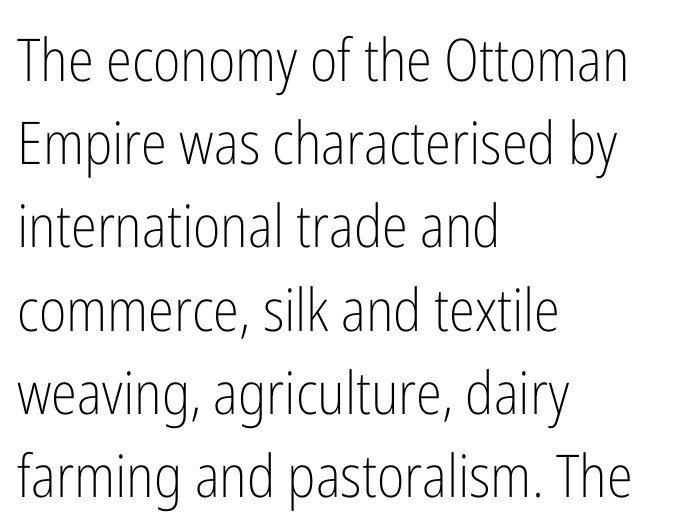
Q: Is the text bold? A: No.
Q: Is the text italic (slanted)? A: No, it is upright.
Q: Is the typeface a serif or a sans-serif typeface? A: Sans-serif.
Q: Is the text underlined? A: No.
Q: How is the paragraph aligned? A: Left-aligned.
Q: Is the spacing between letters normal or unusually wide? A: Normal.
Q: Is the spacing between lines tight, normal or loose? A: Normal.
Q: Width (condensed, normal, or wide)? A: Condensed.
Q: Stroke contrast? A: Low.
Q: x-height? A: Medium.
Q: Monospaced? A: No.
